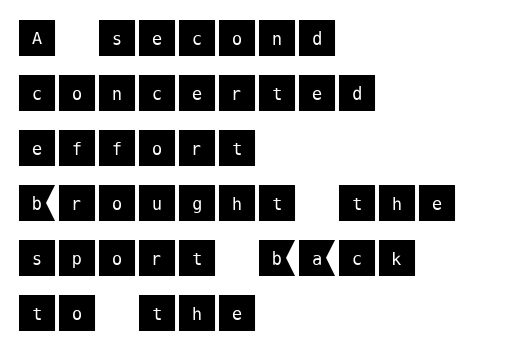
{"serif": "no", "italic": "no", "width": "normal", "stroke_contrast": "medium", "x_height": "large", "underline": "no", "align": "left", "line_spacing": "normal", "line_spacing_ratio": 1.34, "letter_spacing": "normal", "letter_spacing_em": 0.0, "glyph_px": 41}
